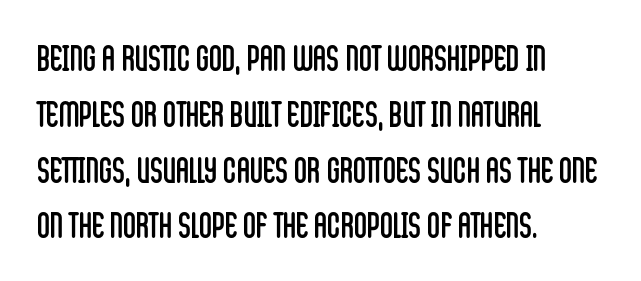
Q: Is the text bold? A: No.
Q: Is the text italic (slanted)? A: No, it is upright.
Q: Is the typeface a serif or a sans-serif typeface? A: Sans-serif.
Q: Is the text underlined? A: No.
Q: How is the paragraph aligned? A: Left-aligned.
Q: Is the spacing between letters normal or unusually wide? A: Normal.
Q: Is the spacing between lines tight, normal or loose? A: Normal.
Q: Width (condensed, normal, or wide)? A: Condensed.
Q: Stroke contrast? A: Low.
Q: x-height? A: Large.
Q: Monospaced? A: No.
